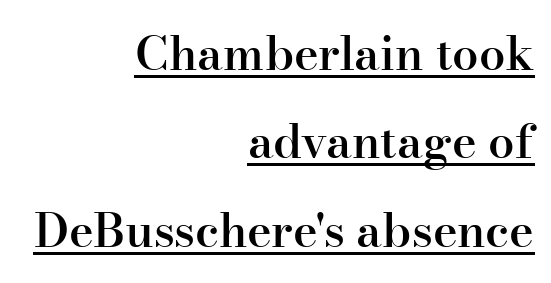
The image shows 47 px semibold serif type, upright; set right-aligned, line spacing 1.88x, normal letter spacing, underlined; high stroke contrast and a small x-height.
